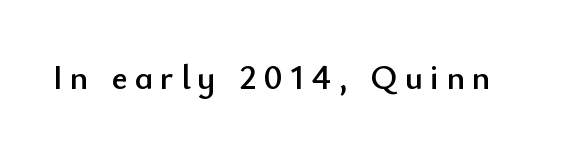
Q: Is the text italic (slanted)? A: No, it is upright.
Q: Is the typeface a serif or a sans-serif typeface? A: Sans-serif.
Q: Is the text underlined? A: No.
Q: Is the spacing between letters normal or unusually wide? A: Unusually wide.
Q: Width (condensed, normal, or wide)? A: Normal.
Q: Stroke contrast? A: Low.
Q: x-height? A: Small.
Q: Monospaced? A: No.
